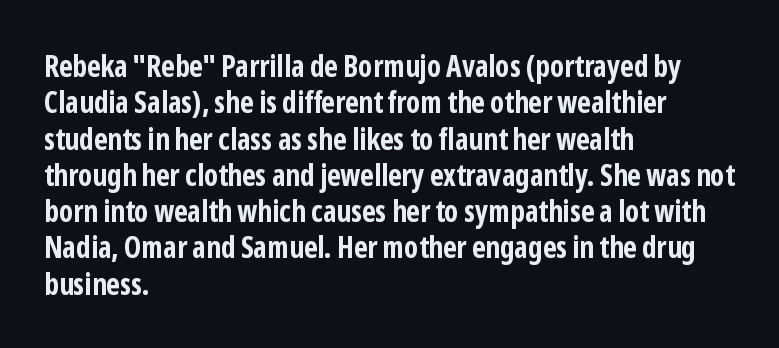
The image shows 30 px bold, condensed sans-serif type, upright; set left-aligned, line spacing 1.21x, normal letter spacing, not underlined; low stroke contrast and a medium x-height.
